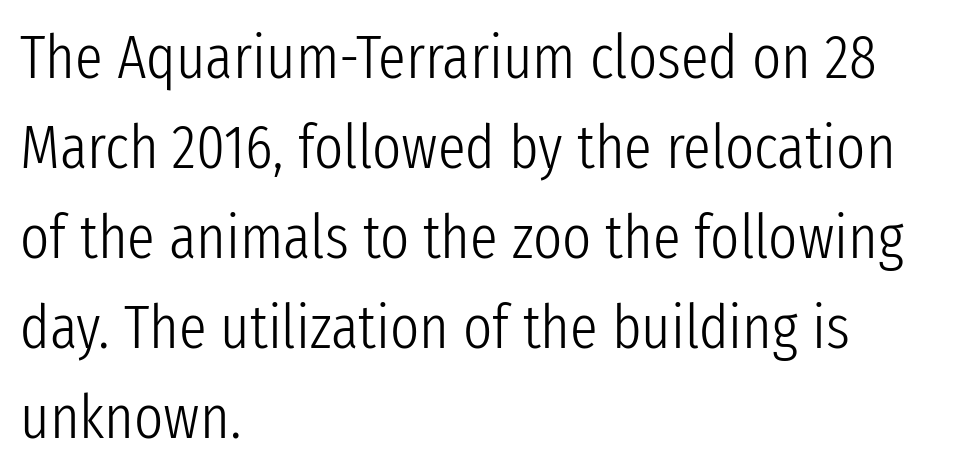
{"serif": "no", "italic": "no", "bold": "no", "weight": "light", "width": "condensed", "stroke_contrast": "low", "x_height": "medium", "monospaced": "no", "underline": "no", "align": "left", "line_spacing": "normal", "line_spacing_ratio": 1.45, "letter_spacing": "normal", "letter_spacing_em": 0.0, "glyph_px": 62}
